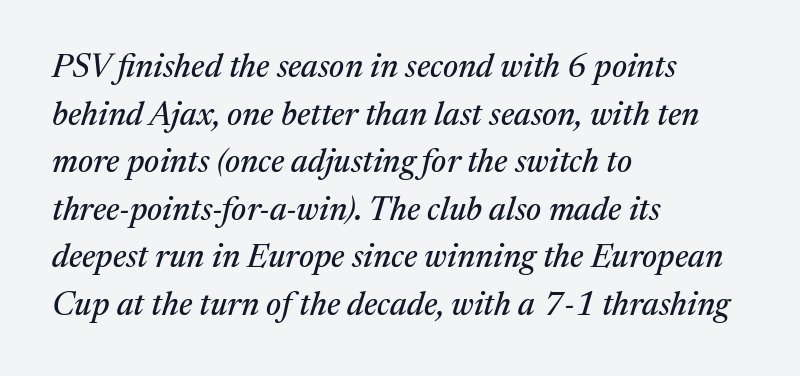
The image shows 33 px serif type, italic (leaning right); set left-aligned, normal line spacing (1.44x), normal letter spacing, not underlined; medium stroke contrast and a medium x-height.
